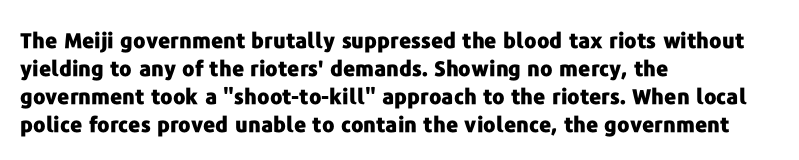
{"italic": "no", "bold": "yes", "underline": "no", "align": "left", "line_spacing": "normal", "line_spacing_ratio": 1.33, "letter_spacing": "normal", "letter_spacing_em": 0.0, "glyph_px": 21}
